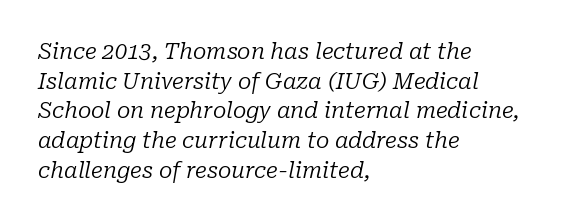
Q: Is the text bold? A: No.
Q: Is the text italic (slanted)? A: Yes, it leans right by about 10 degrees.
Q: Is the text underlined? A: No.
Q: How is the paragraph aligned? A: Left-aligned.
Q: Is the spacing between letters normal or unusually wide? A: Normal.
Q: Is the spacing between lines tight, normal or loose? A: Normal.
